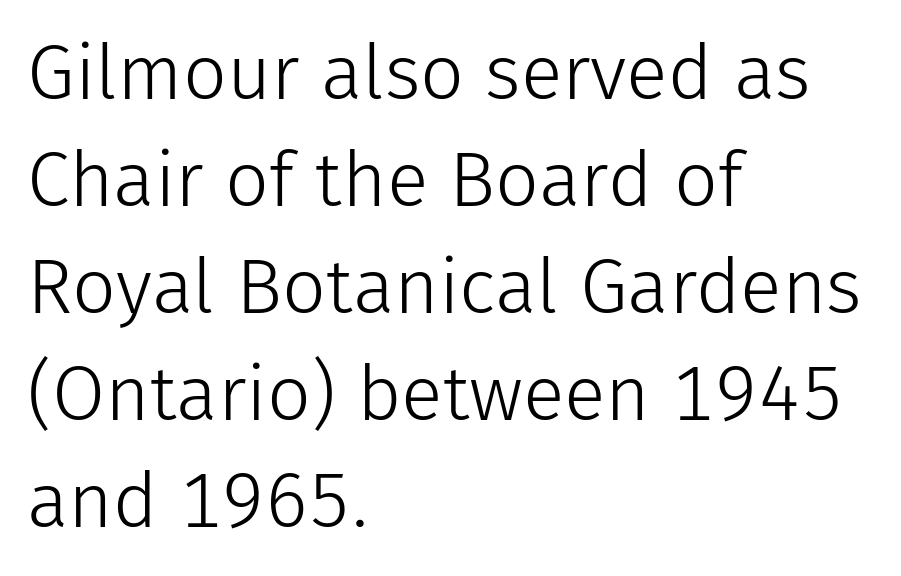
Q: Is the text bold? A: No.
Q: Is the text italic (slanted)? A: No, it is upright.
Q: Is the typeface a serif or a sans-serif typeface? A: Sans-serif.
Q: Is the text underlined? A: No.
Q: How is the paragraph aligned? A: Left-aligned.
Q: Is the spacing between letters normal or unusually wide? A: Normal.
Q: Is the spacing between lines tight, normal or loose? A: Normal.
Q: Width (condensed, normal, or wide)? A: Normal.
Q: Stroke contrast? A: Low.
Q: x-height? A: Medium.
Q: Monospaced? A: No.
